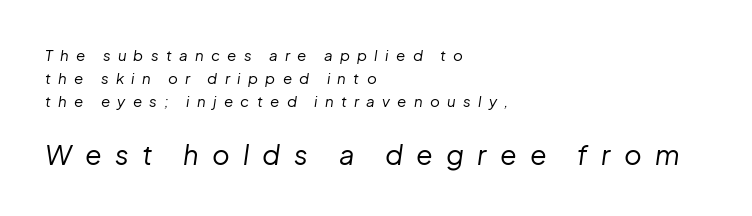
{"italic": "yes", "lean": "right", "slant_degrees": 8, "bold": "no", "underline": "no", "align": "left", "line_spacing": "normal", "line_spacing_ratio": 1.54, "letter_spacing": "wide", "letter_spacing_em": 0.49, "larger_block": "second", "size_ratio": 1.8, "glyph_px": 27}
